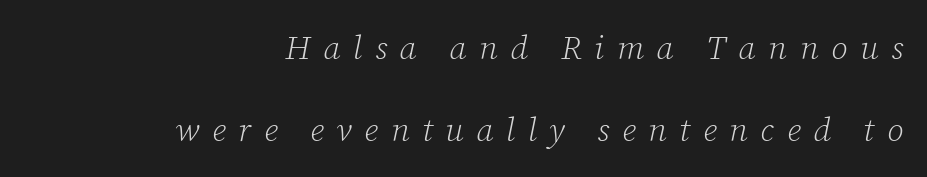
Typographically, this falls in the serif category. Bold? No — there's no thickening of the strokes. A student would call this right alignment; a typographer would say flush right, rag left. The block of text is sparse from top to bottom, with ample space between rows. The letters are spread apart with noticeably loose tracking.
